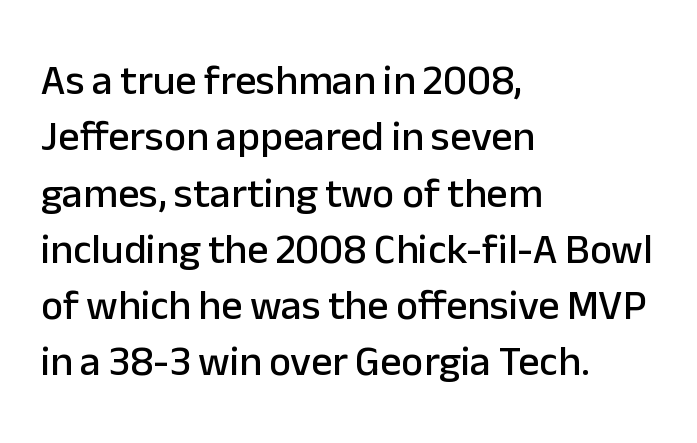
{"serif": "no", "italic": "no", "width": "normal", "stroke_contrast": "low", "x_height": "medium", "monospaced": "no", "underline": "no", "align": "left", "line_spacing": "normal", "line_spacing_ratio": 1.34, "letter_spacing": "normal", "letter_spacing_em": 0.0, "glyph_px": 42}
